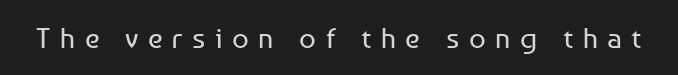
Q: Is the text bold? A: No.
Q: Is the text italic (slanted)? A: No, it is upright.
Q: Is the typeface a serif or a sans-serif typeface? A: Sans-serif.
Q: Is the text underlined? A: No.
Q: Is the spacing between letters normal or unusually wide? A: Unusually wide.
Q: Width (condensed, normal, or wide)? A: Normal.
Q: Stroke contrast? A: Low.
Q: x-height? A: Medium.
Q: Monospaced? A: No.
